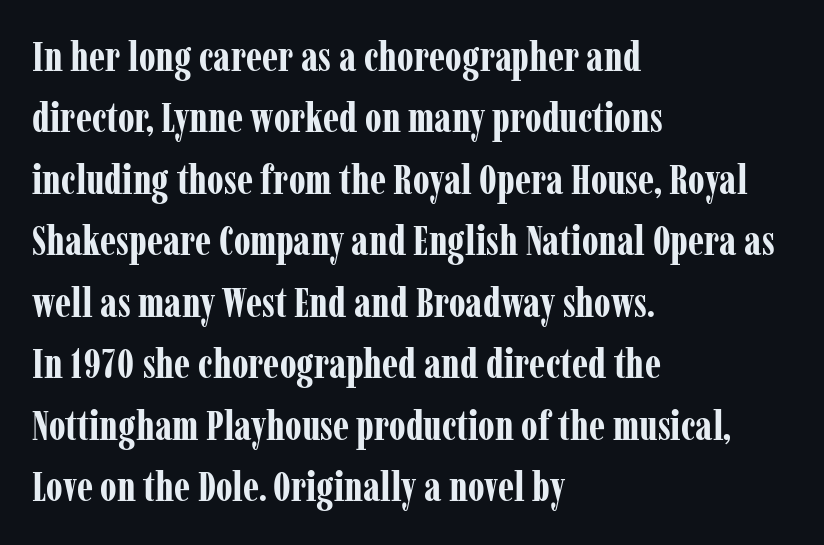
Casual observation: everything's shoved over to the left. Tall strokes in this sample are plumb rather than angled. The rows are spaced the way most documents space them. Compared with typical body copy, the letter spacing here is the same. Little horizontal feet cap the strokes, marking this as serif type. The passage shown is not underscored anywhere.
